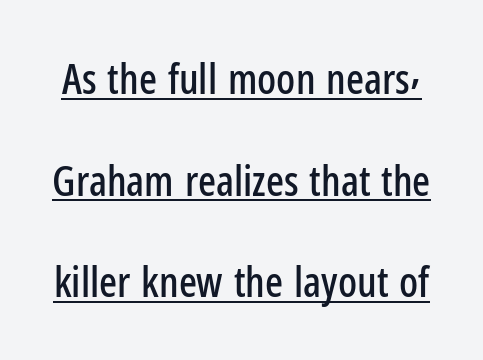
The image shows 42 px condensed sans-serif type, upright; set loose line spacing (2.42x), normal letter spacing, underlined; low stroke contrast and a medium x-height.
